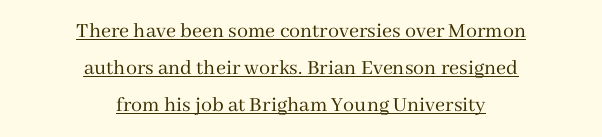
Q: Is the text bold? A: No.
Q: Is the text italic (slanted)? A: No, it is upright.
Q: Is the text underlined? A: Yes.
Q: How is the paragraph aligned? A: Centered.
Q: Is the spacing between letters normal or unusually wide? A: Normal.
Q: Is the spacing between lines tight, normal or loose? A: Normal.
